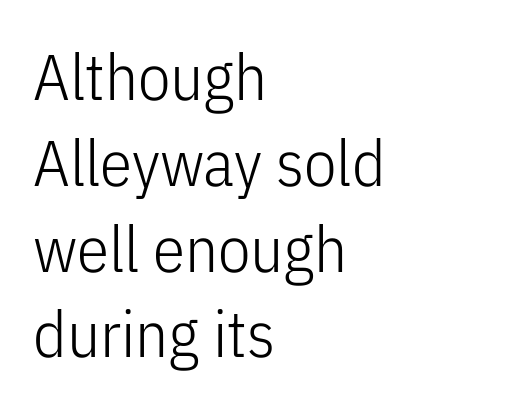
The image shows 65 px light, condensed sans-serif type, upright; set left-aligned, normal line spacing (1.32x), normal letter spacing, not underlined; low stroke contrast and a medium x-height.
